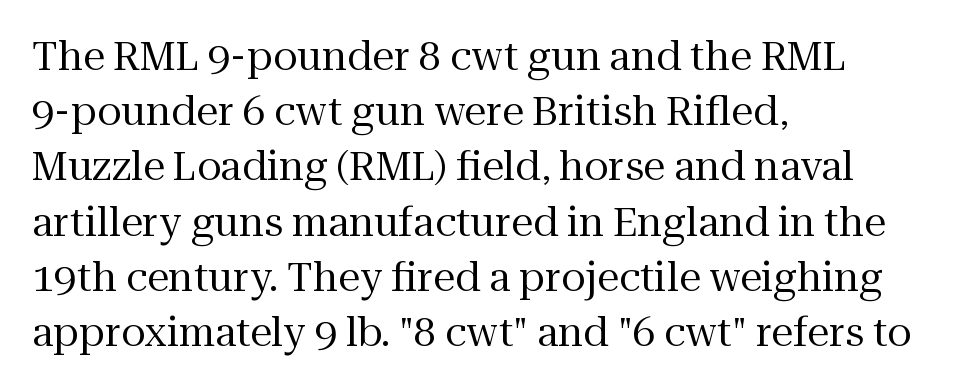
{"serif": "yes", "italic": "no", "bold": "no", "weight": "regular", "width": "normal", "stroke_contrast": "medium", "x_height": "medium", "monospaced": "no", "underline": "no", "align": "left", "line_spacing": "normal", "line_spacing_ratio": 1.38, "letter_spacing": "normal", "letter_spacing_em": 0.0, "glyph_px": 40}
